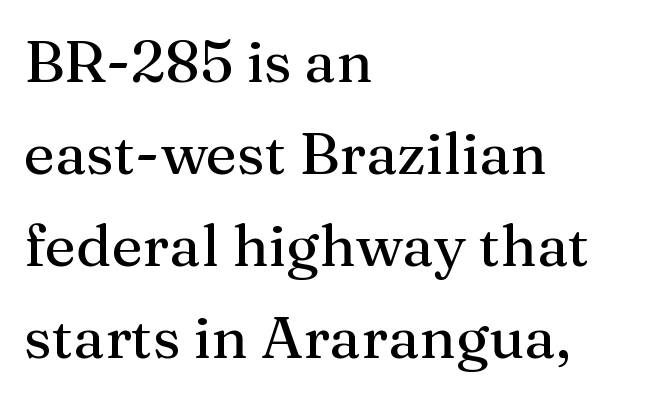
The image shows 59 px serif type, upright; set left-aligned, normal line spacing (1.56x), normal letter spacing, not underlined; medium stroke contrast and a medium x-height.
